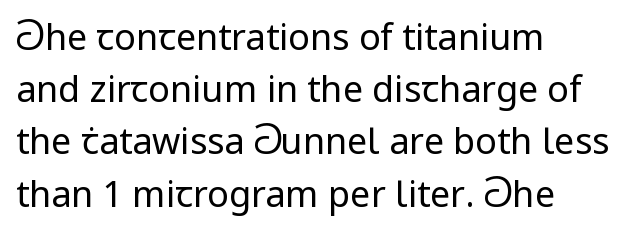
Descenders are the only things crossing below the line. A normal amount of white space separates one row of letters from the next. Ascenders rise straight up at ninety degrees. The compositor pushed each line to the left boundary. Stems here are at most as thick as an everyday book face.
